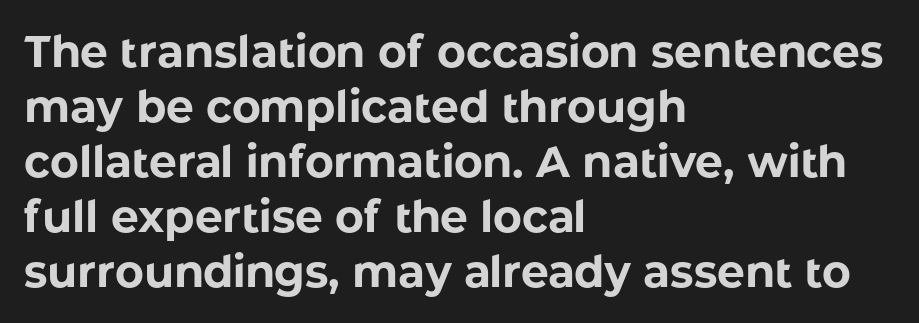
The image shows 44 px bold sans-serif type, upright; set left-aligned, normal line spacing (1.25x), normal letter spacing, not underlined; low stroke contrast and a medium x-height.
